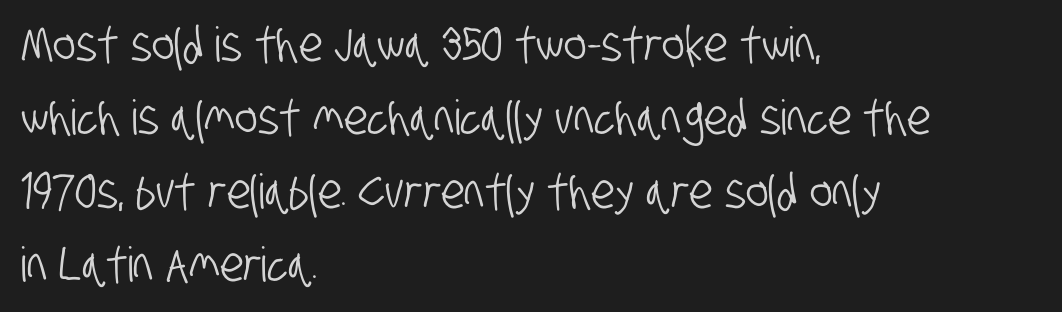
Q: Is the typeface a serif or a sans-serif typeface? A: Sans-serif.
Q: Is the text underlined? A: No.
Q: How is the paragraph aligned? A: Left-aligned.
Q: Is the spacing between letters normal or unusually wide? A: Normal.
Q: Is the spacing between lines tight, normal or loose? A: Normal.
Q: Width (condensed, normal, or wide)? A: Condensed.
Q: Stroke contrast? A: Low.
Q: x-height? A: Large.
Q: Monospaced? A: No.
